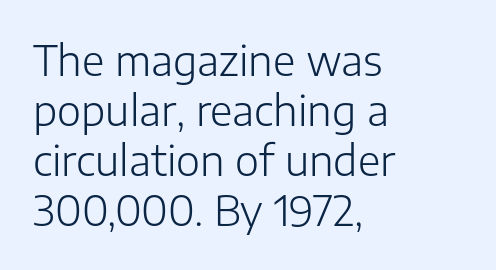
On a weight scale, this lands at 450 or below. A typesetter would call this proportional, since set widths differ per character. The letters stand straight up with perfectly vertical stems. Nothing unusual about the tracking: characters are spaced as the font intends. This rendering employs a face without finishing strokes, i.e., a sans-serif.
